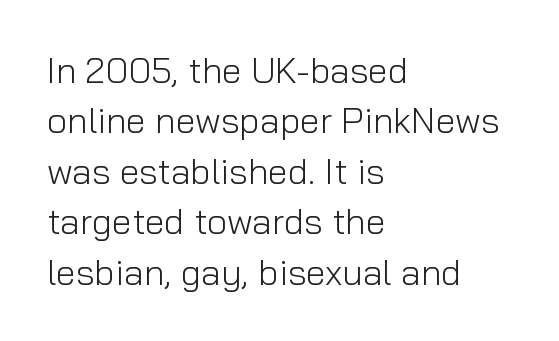
Q: Is the text bold? A: No.
Q: Is the text italic (slanted)? A: No, it is upright.
Q: Is the typeface a serif or a sans-serif typeface? A: Sans-serif.
Q: Is the text underlined? A: No.
Q: How is the paragraph aligned? A: Left-aligned.
Q: Is the spacing between letters normal or unusually wide? A: Normal.
Q: Is the spacing between lines tight, normal or loose? A: Normal.
Q: Width (condensed, normal, or wide)? A: Normal.
Q: Stroke contrast? A: Low.
Q: x-height? A: Medium.
Q: Monospaced? A: No.
